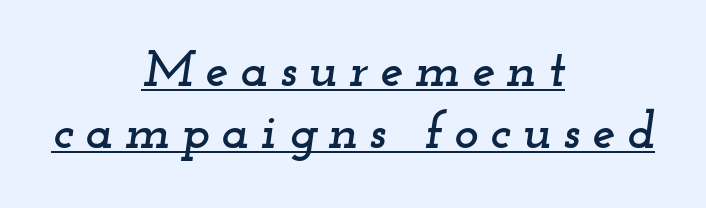
The image shows 52 px wide serif type, italic (leaning right); set centered, line spacing 1.19x, unusually wide letter spacing (+0.22 em), underlined; low stroke contrast and a small x-height.
